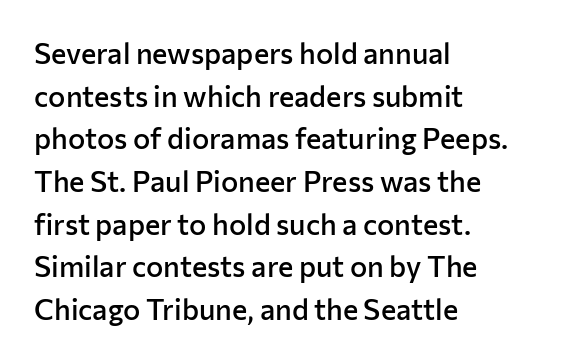
Short and long lines alike share a common starting point at left. The letters stand straight up with perfectly vertical stems. What weight is shown? A semibold, between regular and bold. Standard letterfit; no display-style spreading of the glyphs.
